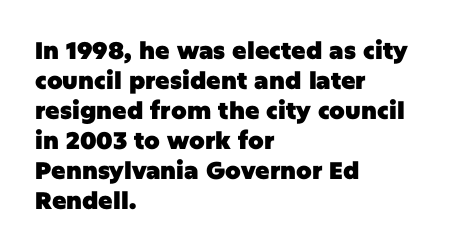
Q: Is the text bold? A: Yes.
Q: Is the text italic (slanted)? A: No, it is upright.
Q: Is the text underlined? A: No.
Q: How is the paragraph aligned? A: Left-aligned.
Q: Is the spacing between letters normal or unusually wide? A: Normal.
Q: Is the spacing between lines tight, normal or loose? A: Normal.
